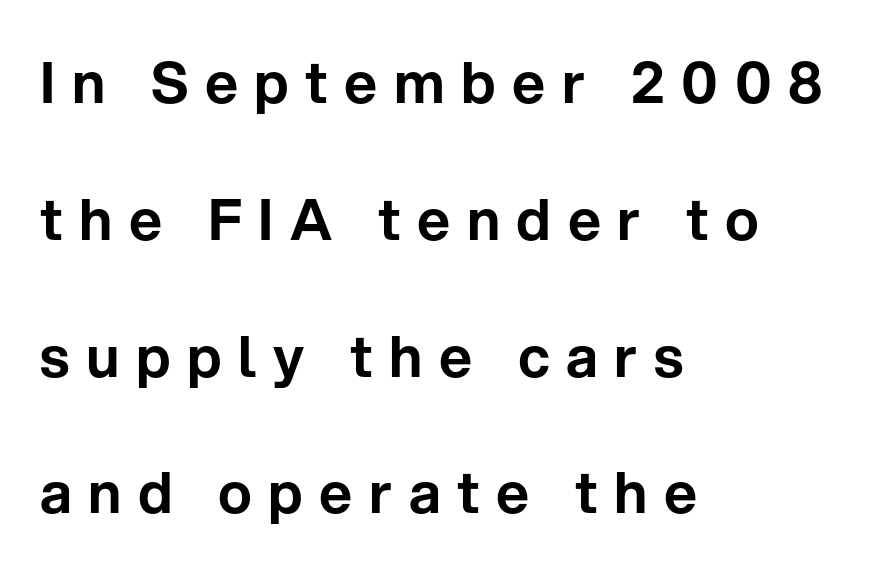
{"serif": "no", "italic": "no", "width": "normal", "stroke_contrast": "low", "x_height": "medium", "monospaced": "no", "underline": "no", "align": "left", "line_spacing": "loose", "line_spacing_ratio": 2.4, "letter_spacing": "wide", "letter_spacing_em": 0.29, "glyph_px": 57}
